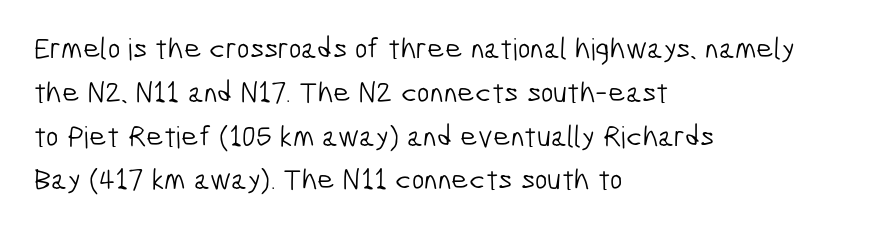
Examine the stroke ends and you'll find no serifs. There is no visible air inserted between adjacent glyphs. Quick note: underline off. Casual observation: everything's shoved over to the left. The rows are spaced the way most documents space them. The typesetting does not lean heavy: it is not bold.
